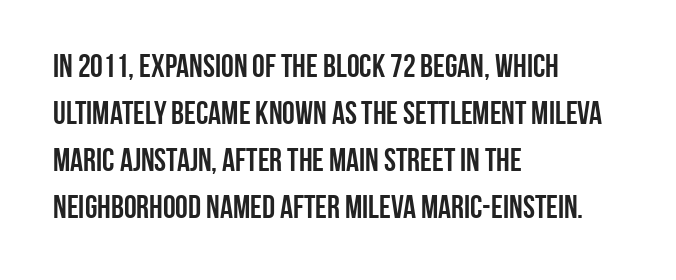
{"serif": "no", "italic": "no", "bold": "yes", "weight": "semibold", "width": "condensed", "stroke_contrast": "low", "x_height": "large", "monospaced": "no", "underline": "no", "align": "left", "line_spacing": "normal", "line_spacing_ratio": 1.47, "letter_spacing": "normal", "letter_spacing_em": 0.0, "glyph_px": 32}
